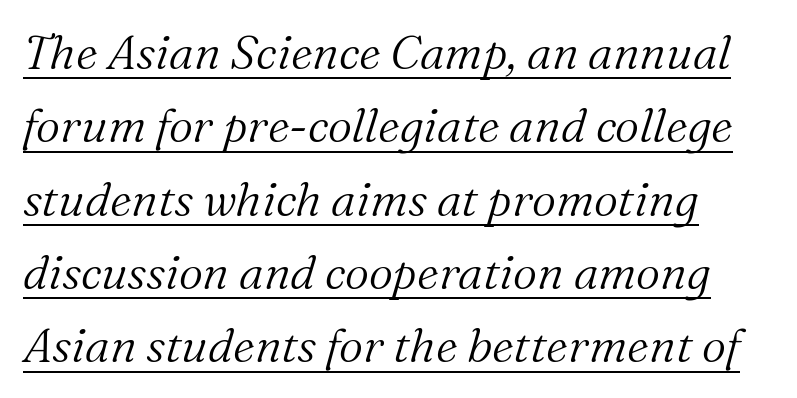
Q: Is the text bold? A: No.
Q: Is the text italic (slanted)? A: Yes, it leans right by about 16 degrees.
Q: Is the typeface a serif or a sans-serif typeface? A: Serif.
Q: Is the text underlined? A: Yes.
Q: How is the paragraph aligned? A: Left-aligned.
Q: Is the spacing between letters normal or unusually wide? A: Normal.
Q: Is the spacing between lines tight, normal or loose? A: Normal.
Q: Width (condensed, normal, or wide)? A: Normal.
Q: Stroke contrast? A: Medium.
Q: x-height? A: Medium.
Q: Monospaced? A: No.
